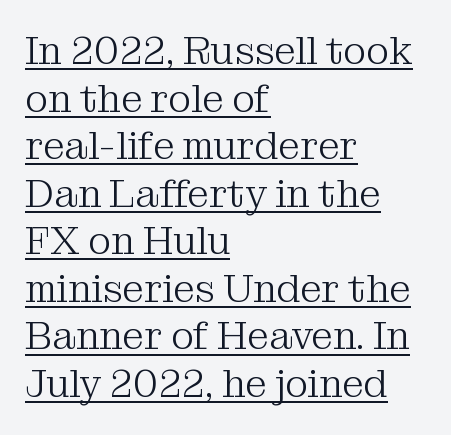
{"serif": "yes", "italic": "no", "bold": "no", "weight": "light", "width": "normal", "stroke_contrast": "medium", "x_height": "medium", "monospaced": "no", "underline": "yes", "align": "left", "line_spacing_ratio": 1.22, "letter_spacing": "normal", "letter_spacing_em": 0.0, "glyph_px": 39}
